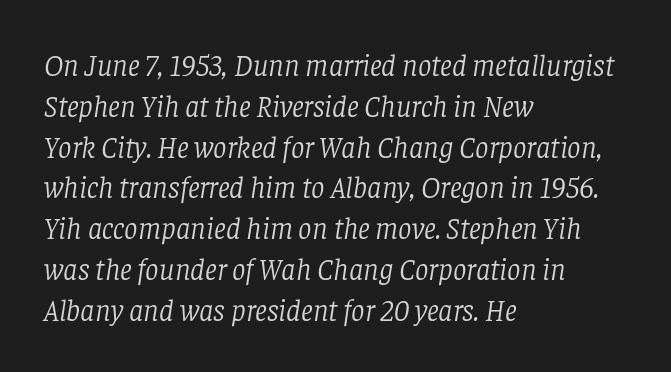
{"serif": "yes", "italic": "yes", "lean": "right", "slant_degrees": 8, "bold": "no", "weight": "light", "width": "normal", "stroke_contrast": "low", "x_height": "large", "monospaced": "no", "underline": "no", "align": "left", "line_spacing": "normal", "line_spacing_ratio": 1.36, "letter_spacing": "normal", "letter_spacing_em": 0.0, "glyph_px": 30}
